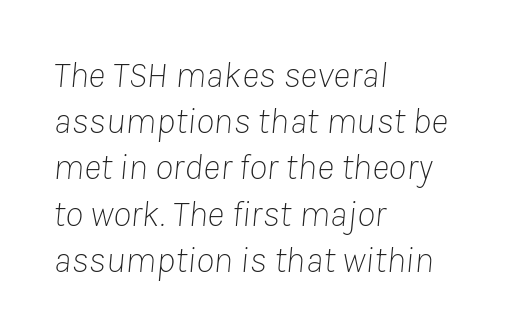
Honestly, the letter spacing is just normal — you wouldn't notice it. What's the leading like? Ordinary, nothing unusual. Quick note: underline off. The characters are drawn with everyday or finer stroke widths. A typesetter would call this proportional, since set widths differ per character.
